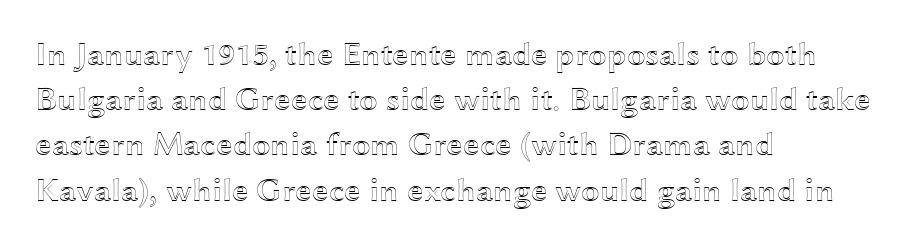
If you drew a ruler down the left edge, every line would touch it. Successive baselines arrive at the customary interval. A typesetter would call this proportional, since set widths differ per character. The rendering keeps characters at their native spacing.
